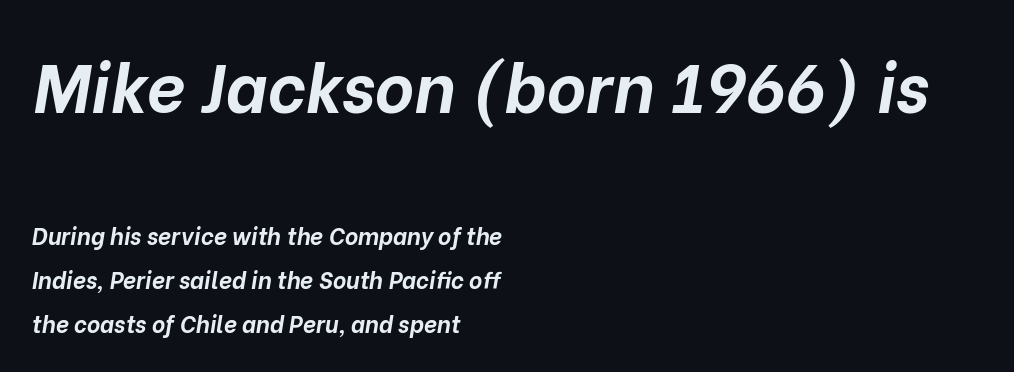
The image shows 68 px bold type, italic (leaning right); set left-aligned, loose line spacing (1.93x), normal letter spacing, not underlined; the first (top) block is 2.96x larger; low stroke contrast and a medium x-height.
